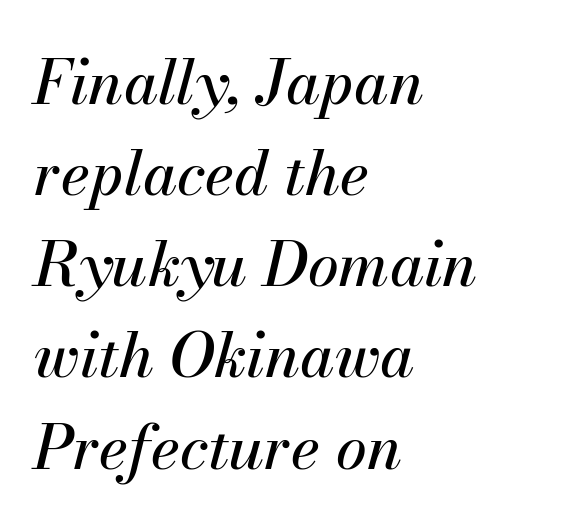
{"italic": "yes", "lean": "right", "slant_degrees": 13, "width": "normal", "stroke_contrast": "medium", "x_height": "small", "monospaced": "no", "underline": "no", "align": "left", "line_spacing": "normal", "line_spacing_ratio": 1.47, "letter_spacing": "normal", "letter_spacing_em": 0.0, "glyph_px": 62}
